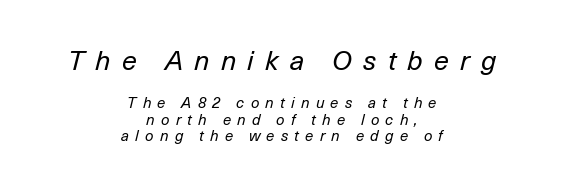
{"italic": "yes", "lean": "right", "slant_degrees": 14, "bold": "no", "underline": "no", "align": "center", "line_spacing": "tight", "line_spacing_ratio": 1.12, "letter_spacing": "wide", "letter_spacing_em": 0.41, "larger_block": "first", "size_ratio": 1.8, "glyph_px": 27}
